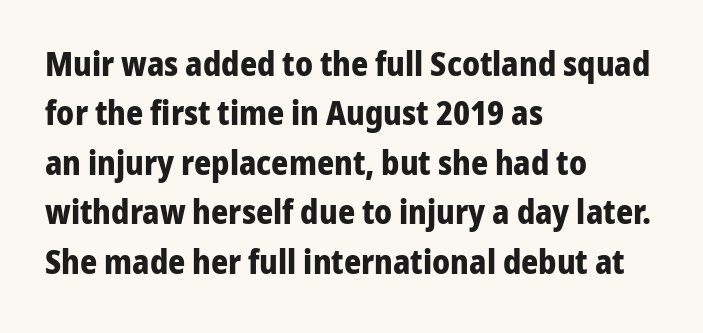
The lettering stays uniformly vertical, giving the passage a roman look. The type is set solid horizontally, with unmodified tracking. This sample has the flowing, uneven cadence of proportional lettering. These lines are set flush left with a ragged right edge. Honestly, there is no underline to notice here at all.
